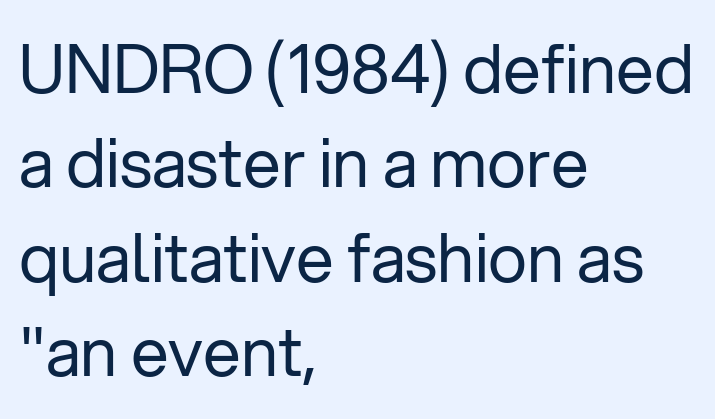
The passage shown is typed in a proportional face where columns would drift. Classification — sans serif. The string is rendered with underlining switched off. The lines in this sample share a left origin and differ only in where they stop. Horizontal bands of white between lines are of average thickness. Vertical strokes here are truly vertical.
